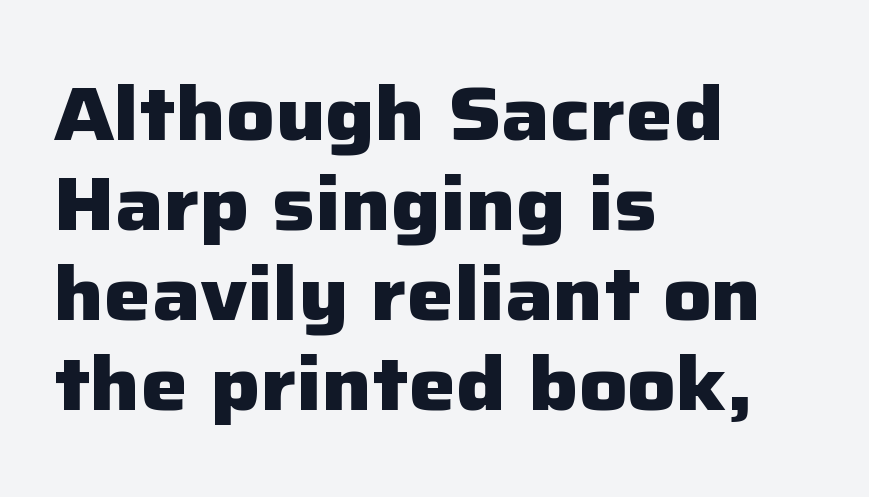
Q: Is the text bold? A: Yes.
Q: Is the text italic (slanted)? A: No, it is upright.
Q: Is the typeface a serif or a sans-serif typeface? A: Sans-serif.
Q: Is the text underlined? A: No.
Q: How is the paragraph aligned? A: Left-aligned.
Q: Is the spacing between letters normal or unusually wide? A: Normal.
Q: Width (condensed, normal, or wide)? A: Normal.
Q: Stroke contrast? A: Low.
Q: x-height? A: Medium.
Q: Monospaced? A: No.
